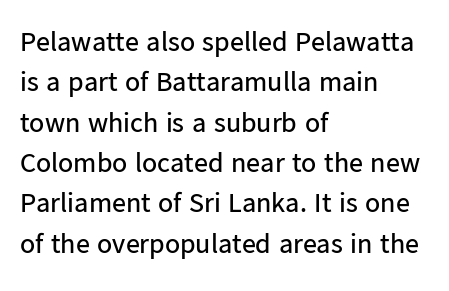
{"serif": "no", "italic": "no", "bold": "no", "weight": "regular", "width": "normal", "stroke_contrast": "low", "x_height": "medium", "monospaced": "no", "underline": "no", "align": "left", "line_spacing": "normal", "line_spacing_ratio": 1.44, "letter_spacing": "normal", "letter_spacing_em": 0.0, "glyph_px": 28}
